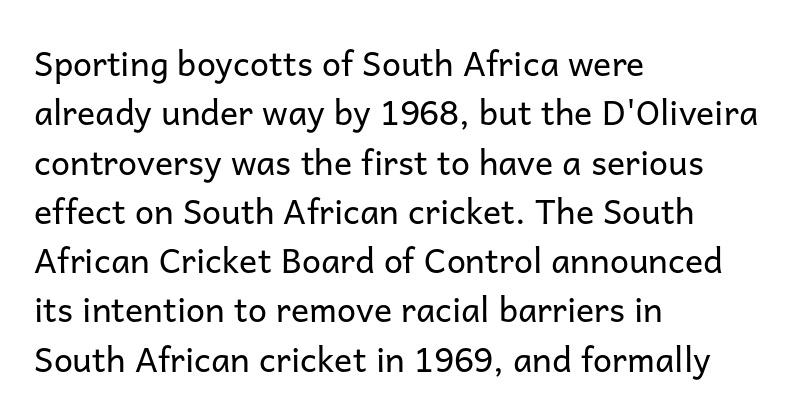
The image shows 34 px regular-weight sans-serif type, upright; set left-aligned, normal line spacing (1.45x), normal letter spacing, not underlined; low stroke contrast and a medium x-height.
